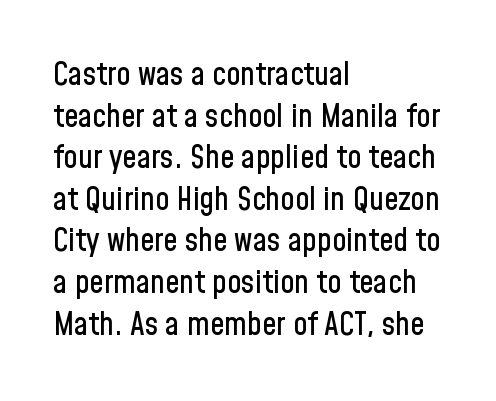
Check the space under the baseline: it is left empty. Nope, no serifs anywhere on these letters. Horizontal alignment here is leftward, the default for most running prose. Tracking value appears to be zero — textbook default spacing.
